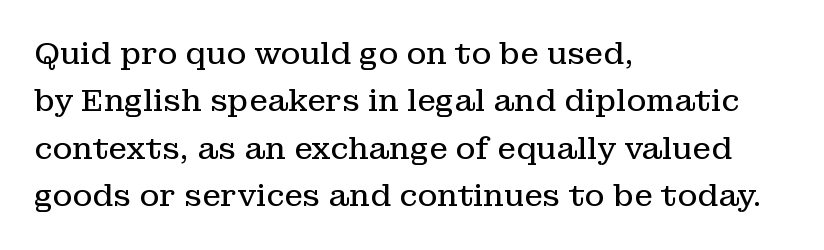
{"serif": "yes", "italic": "no", "bold": "no", "weight": "regular", "width": "normal", "stroke_contrast": "low", "x_height": "medium", "monospaced": "no", "underline": "no", "align": "left", "line_spacing": "normal", "line_spacing_ratio": 1.58, "letter_spacing": "normal", "letter_spacing_em": 0.0, "glyph_px": 30}
